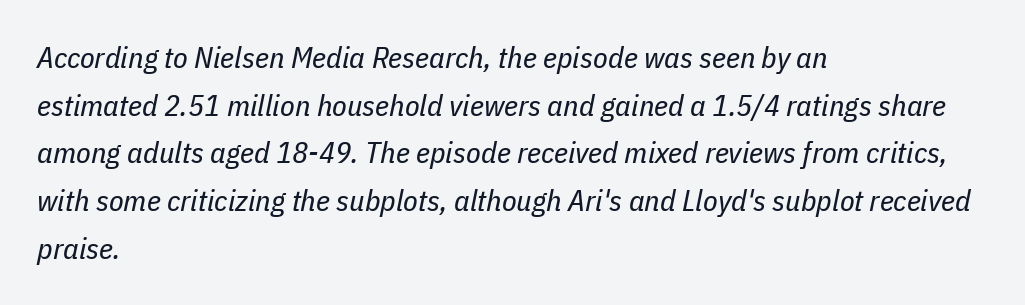
{"italic": "yes", "lean": "right", "slant_degrees": 11, "bold": "no", "weight": "regular", "width": "condensed", "stroke_contrast": "low", "x_height": "medium", "monospaced": "no", "underline": "no", "align": "left", "line_spacing": "normal", "line_spacing_ratio": 1.59, "letter_spacing": "normal", "letter_spacing_em": 0.0, "glyph_px": 30}
